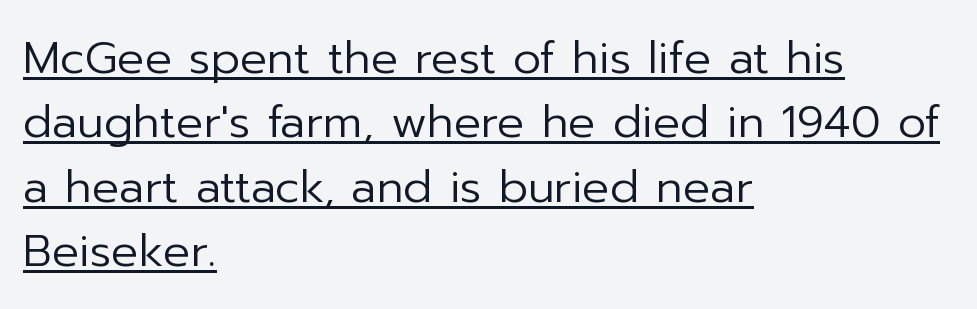
The image shows 45 px regular-weight sans-serif type, upright; set left-aligned, normal line spacing (1.43x), normal letter spacing, underlined; low stroke contrast and a medium x-height.
